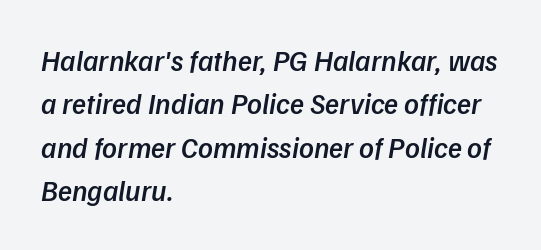
Q: Is the text bold? A: Semi-bold.
Q: Is the text italic (slanted)? A: Yes, it leans right by about 9 degrees.
Q: Is the text underlined? A: No.
Q: How is the paragraph aligned? A: Left-aligned.
Q: Is the spacing between letters normal or unusually wide? A: Normal.
Q: Is the spacing between lines tight, normal or loose? A: Normal.
Q: Width (condensed, normal, or wide)? A: Normal.
Q: Stroke contrast? A: Low.
Q: x-height? A: Medium.
Q: Monospaced? A: No.
